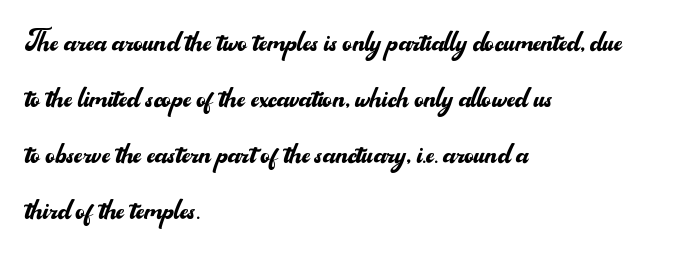
Letters rest on an invisible, unmarked baseline. In terms of letterspacing, this is plain default setting. These lines stack with their left ends in a neat column. The weight would be labelled regular, book, light, or lighter still.
